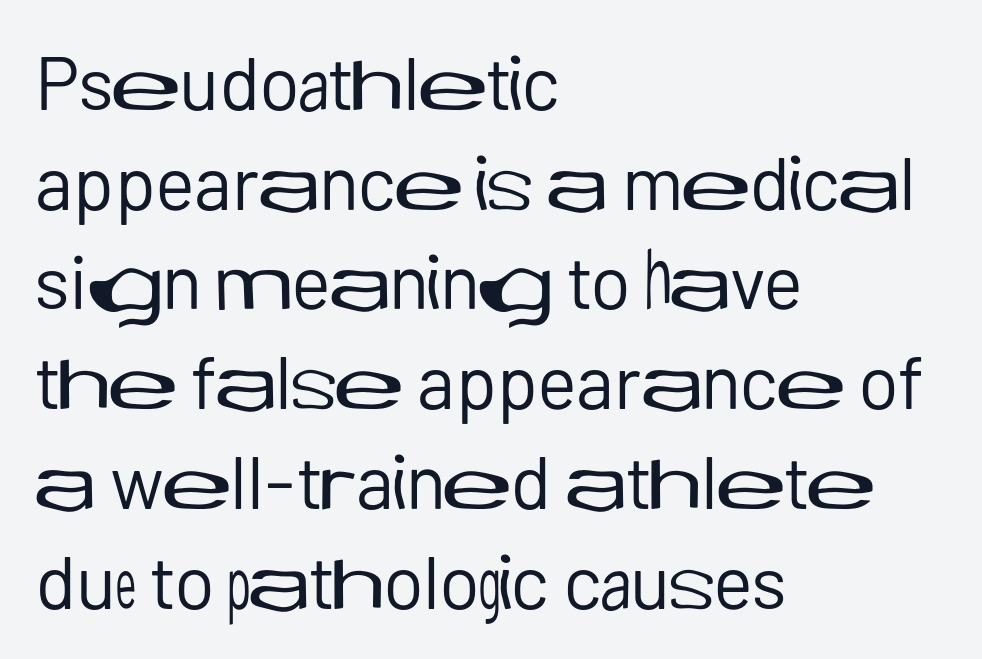
Proportional: the letters do not fall into vertical columns. Decoration check: the copy has no underline. Serif or sans? Sans — the stroke terminals are bare. The axis of the letterforms is exactly vertical. Bold? No — there's no thickening of the strokes.
